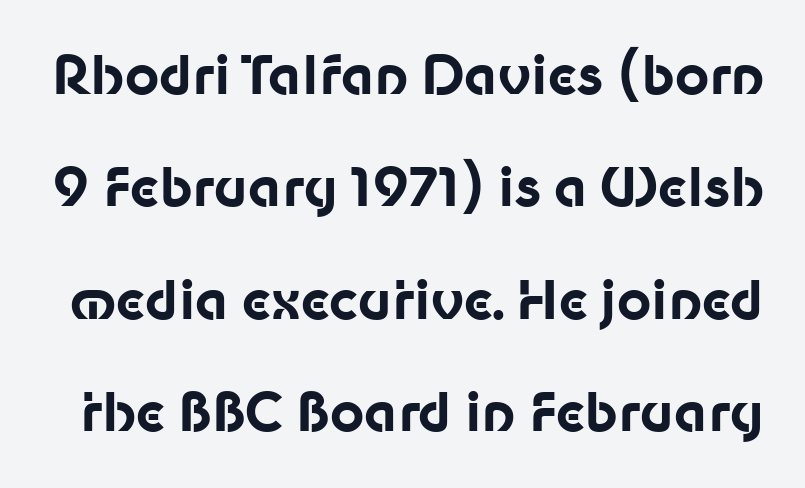
Q: Is the text bold? A: Yes.
Q: Is the text italic (slanted)? A: No, it is upright.
Q: Is the typeface a serif or a sans-serif typeface? A: Sans-serif.
Q: Is the text underlined? A: No.
Q: Is the spacing between letters normal or unusually wide? A: Normal.
Q: Is the spacing between lines tight, normal or loose? A: Loose.
Q: Width (condensed, normal, or wide)? A: Normal.
Q: Stroke contrast? A: Low.
Q: x-height? A: Medium.
Q: Monospaced? A: No.
